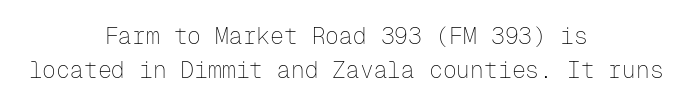
Q: Is the text bold? A: No.
Q: Is the text italic (slanted)? A: No, it is upright.
Q: Is the text underlined? A: No.
Q: How is the paragraph aligned? A: Centered.
Q: Is the spacing between letters normal or unusually wide? A: Normal.
Q: Is the spacing between lines tight, normal or loose? A: Normal.
